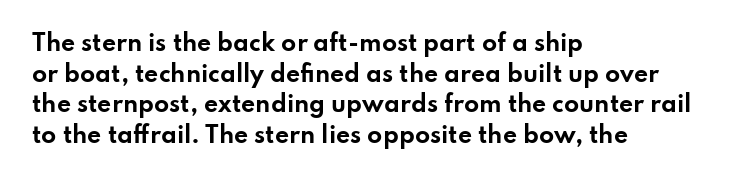
If you drew a line through each stem, it would be perfectly vertical. A normal amount of white space separates one row of letters from the next. Unmarked baselines from the first word to the last. Pretty heavy lettering here — definitely bold. The paragraph has a hard left edge and a soft right edge. These lines keep a tight, regular rhythm from letter to letter.
